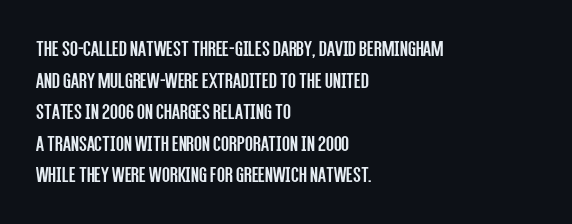
{"italic": "no", "bold": "no", "underline": "no", "align": "left", "line_spacing": "normal", "line_spacing_ratio": 1.37, "letter_spacing": "normal", "letter_spacing_em": 0.0, "glyph_px": 23}
